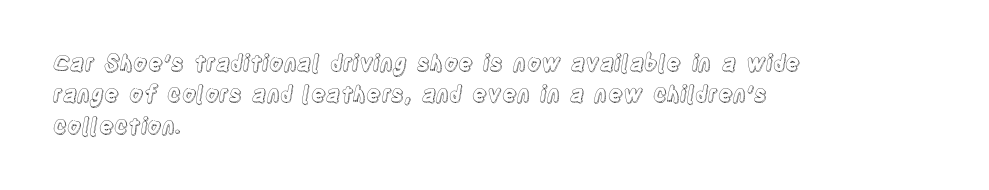
Q: Is the text italic (slanted)? A: Yes.
Q: Is the text underlined? A: No.
Q: How is the paragraph aligned? A: Left-aligned.
Q: Is the spacing between letters normal or unusually wide? A: Normal.
Q: Is the spacing between lines tight, normal or loose? A: Normal.
